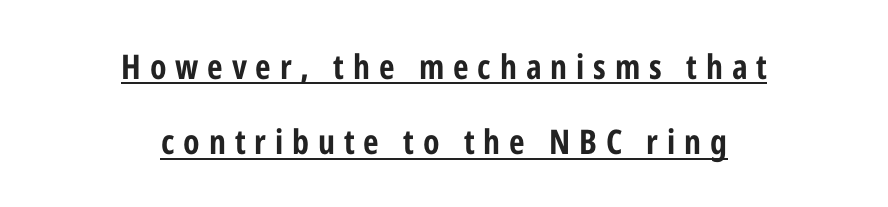
Q: Is the text bold? A: Yes.
Q: Is the text italic (slanted)? A: No, it is upright.
Q: Is the typeface a serif or a sans-serif typeface? A: Sans-serif.
Q: Is the text underlined? A: Yes.
Q: How is the paragraph aligned? A: Centered.
Q: Is the spacing between letters normal or unusually wide? A: Unusually wide.
Q: Is the spacing between lines tight, normal or loose? A: Loose.
Q: Width (condensed, normal, or wide)? A: Condensed.
Q: Stroke contrast? A: Low.
Q: x-height? A: Medium.
Q: Monospaced? A: No.
